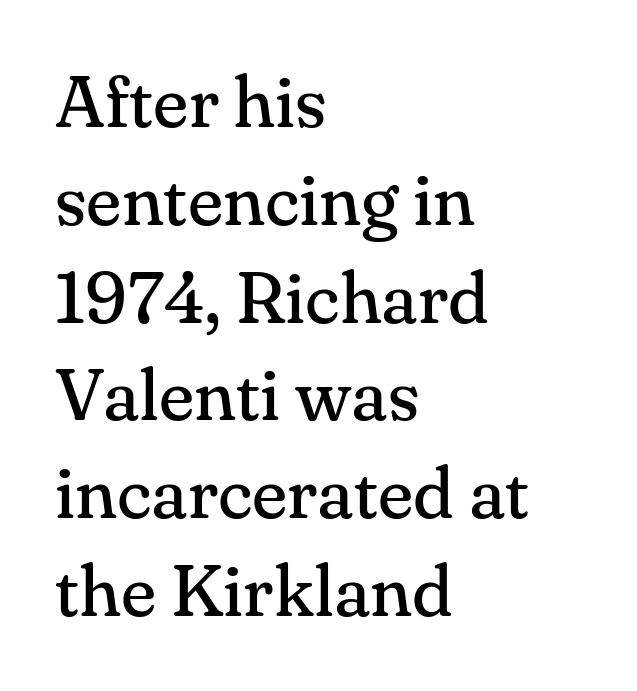
Q: Is the text bold? A: No.
Q: Is the text italic (slanted)? A: No, it is upright.
Q: Is the typeface a serif or a sans-serif typeface? A: Serif.
Q: Is the text underlined? A: No.
Q: How is the paragraph aligned? A: Left-aligned.
Q: Is the spacing between letters normal or unusually wide? A: Normal.
Q: Is the spacing between lines tight, normal or loose? A: Normal.
Q: Width (condensed, normal, or wide)? A: Normal.
Q: Stroke contrast? A: Medium.
Q: x-height? A: Small.
Q: Monospaced? A: No.
